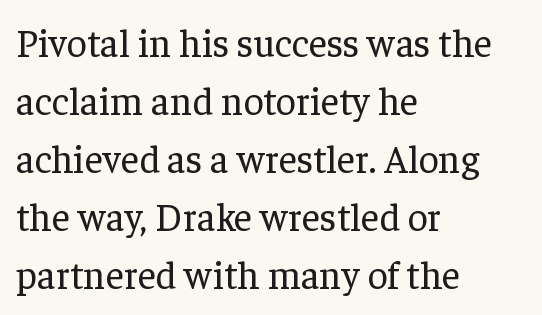
Q: Is the text bold? A: No.
Q: Is the text italic (slanted)? A: No, it is upright.
Q: Is the typeface a serif or a sans-serif typeface? A: Serif.
Q: Is the text underlined? A: No.
Q: How is the paragraph aligned? A: Left-aligned.
Q: Is the spacing between letters normal or unusually wide? A: Normal.
Q: Is the spacing between lines tight, normal or loose? A: Normal.
Q: Width (condensed, normal, or wide)? A: Normal.
Q: Stroke contrast? A: Low.
Q: x-height? A: Medium.
Q: Monospaced? A: No.
